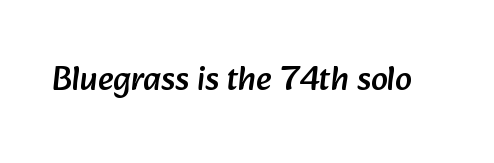
Words float on clear page, feet unadorned. Nothing sits at the stroke ends, so this counts as sans-serif. Caption: standard tracking, unaltered. Here the designer chose a conventional face with non-uniform glyph widths.
